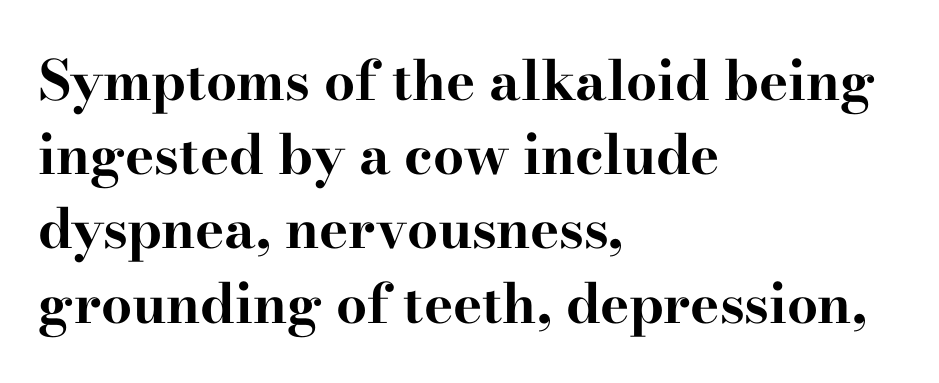
{"serif": "yes", "italic": "no", "bold": "yes", "weight": "bold", "width": "wide", "stroke_contrast": "high", "x_height": "small", "monospaced": "no", "underline": "no", "align": "left", "line_spacing": "normal", "line_spacing_ratio": 1.35, "letter_spacing": "normal", "letter_spacing_em": 0.0, "glyph_px": 55}
